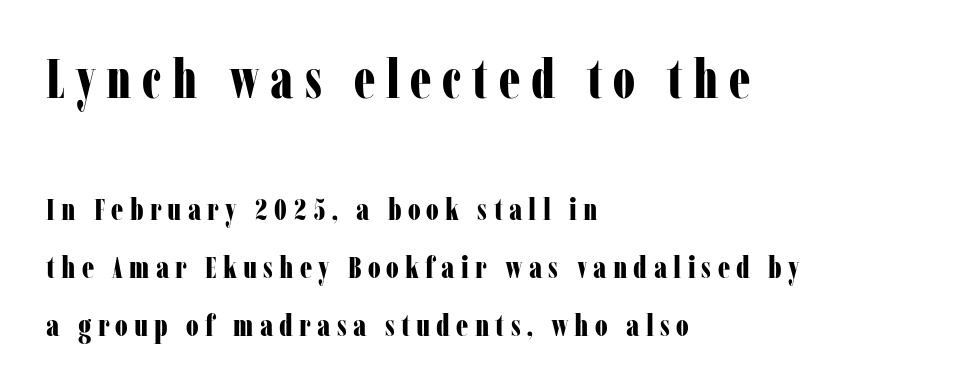
Alignment: flush left. You could not count columns in this text — the font is proportionally spaced. A typesetter would mark this as roman, not italic. Does the weight exceed regular? Yes, all the way to bold. You could only call the tracking loose — the letters float apart. The space directly below the letters is spotless.
